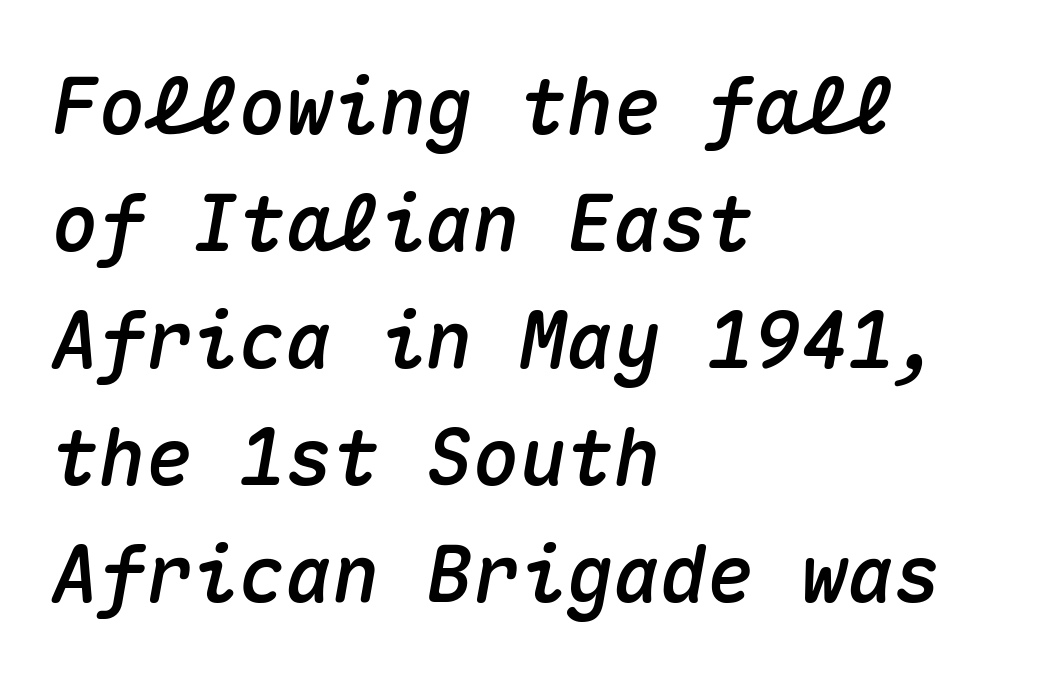
This sample keeps an unexceptional amount of space between lines. The passage is arranged the way most books set body copy — flush left. How are the letters spaced? Ordinarily, with no added tracking. The passage shown leans; its letterforms are oblique.
